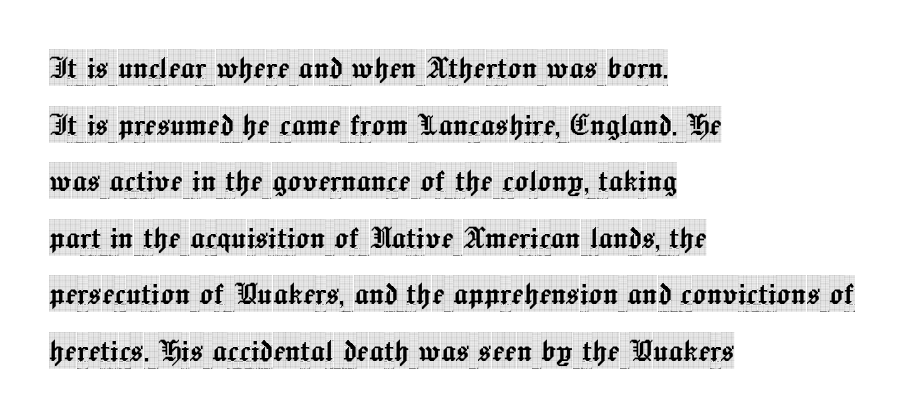
Unlike italic type, these characters show no tilt at all. The passage shown is typed in a proportional face where columns would drift. This rendering features lettering with no underline. Tracking value appears to be zero — textbook default spacing.
